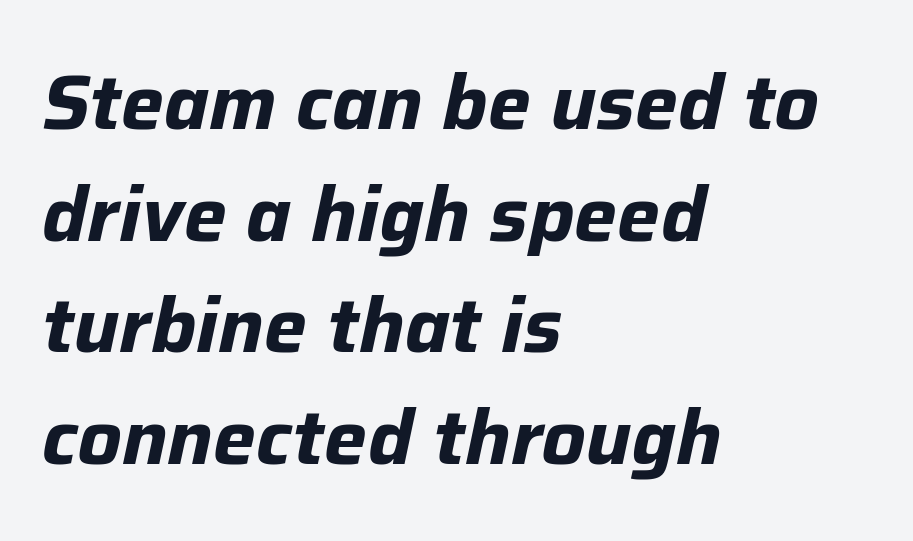
These lines are rendered in a variable-pitch font. Every row of glyphs begins at an identical x-position on the left. Slant detected: the letters are inclined. Does extra space separate the letters? No, they use regular spacing. Lines of text with bare space underneath. The characters look thick and weighty, a clear bold.
